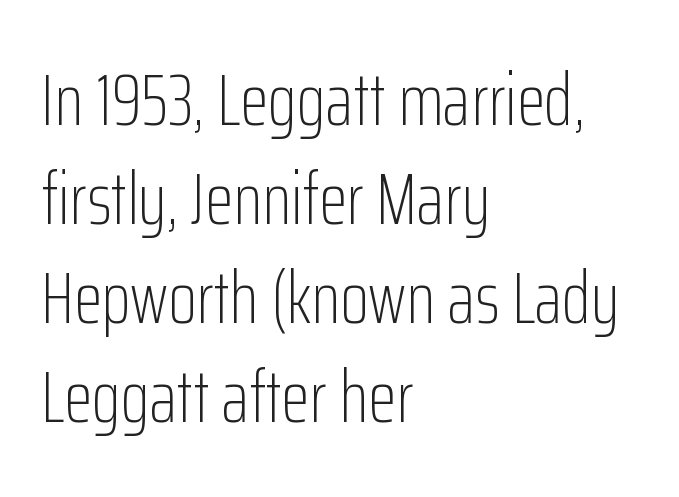
{"serif": "no", "italic": "no", "bold": "no", "weight": "light", "width": "condensed", "stroke_contrast": "low", "x_height": "medium", "monospaced": "no", "underline": "no", "align": "left", "line_spacing": "normal", "line_spacing_ratio": 1.34, "letter_spacing": "normal", "letter_spacing_em": 0.0, "glyph_px": 74}
